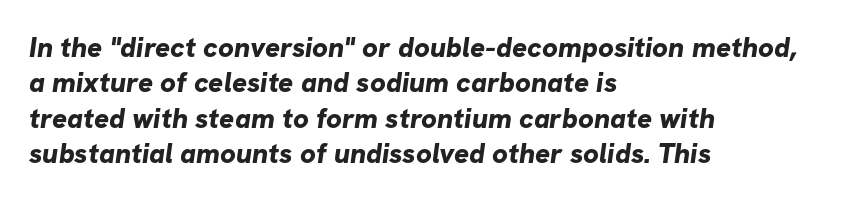
Notice how thick the strokes are: this is what a full bold looks like. Leftover space on each line is placed entirely after the last word. Descenders hang freely into open space. Here the designer chose a conventional face with non-uniform glyph widths. The rendering keeps characters at their native spacing. Serifs: no, the terminals of the letterforms are clean.
